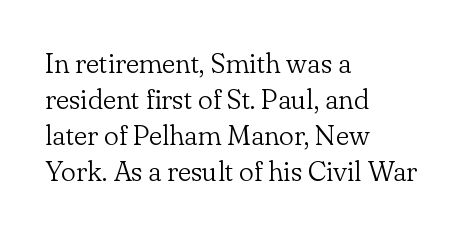
Q: Is the text bold? A: No.
Q: Is the text italic (slanted)? A: No, it is upright.
Q: Is the typeface a serif or a sans-serif typeface? A: Serif.
Q: Is the text underlined? A: No.
Q: How is the paragraph aligned? A: Left-aligned.
Q: Is the spacing between letters normal or unusually wide? A: Normal.
Q: Is the spacing between lines tight, normal or loose? A: Normal.
Q: Width (condensed, normal, or wide)? A: Normal.
Q: Stroke contrast? A: Low.
Q: x-height? A: Small.
Q: Monospaced? A: No.
